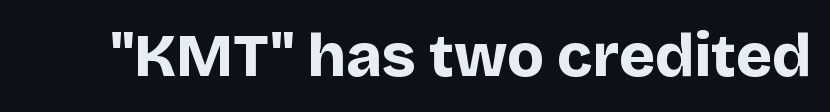
The image shows 61 px bold sans-serif type, upright; set normal letter spacing, not underlined; low stroke contrast and a large x-height.
